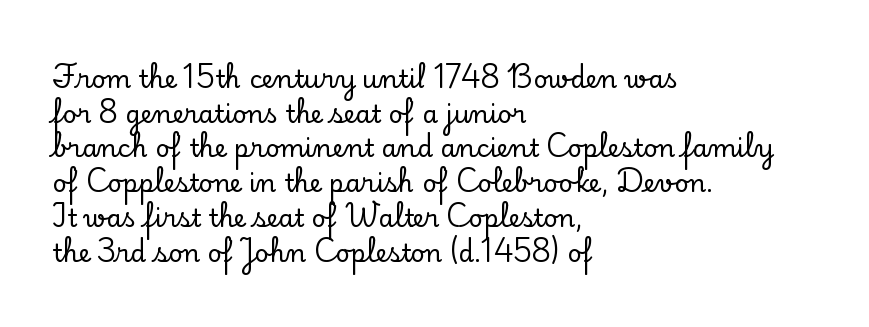
Has an underline been added? It has not. Observe the ordinary spacing: letters are neighbours, not strangers. What's the leading like? Ordinary, nothing unusual. Reading down the block, your eye returns to a fixed left position each line. Every character sits straight up, as roman type does.
